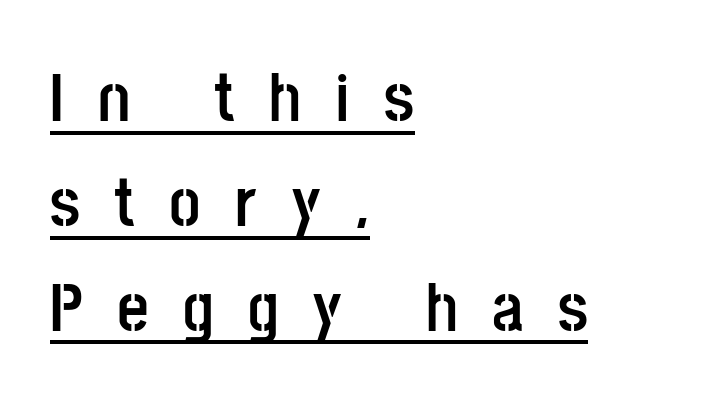
The specimen reads as upright at a glance. In designer terms, the underline attribute is active on this setting. Reading down the block, your eye returns to a fixed left position each line. Strong, thick strokes mark this as bold type.
